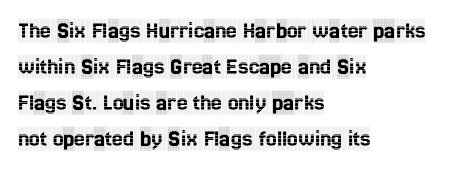
Q: Is the text italic (slanted)? A: No, it is upright.
Q: Is the text underlined? A: No.
Q: How is the paragraph aligned? A: Left-aligned.
Q: Is the spacing between letters normal or unusually wide? A: Normal.
Q: Is the spacing between lines tight, normal or loose? A: Normal.
